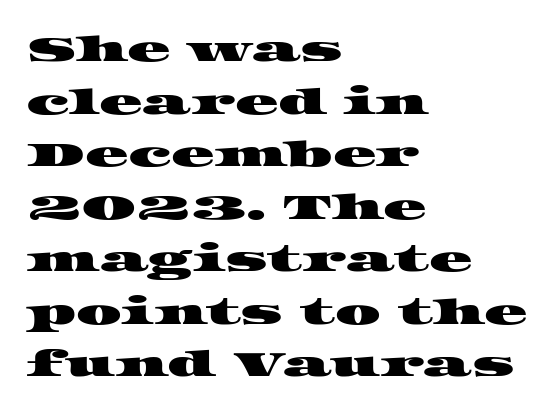
The image shows 36 px wide serif type; set left-aligned, normal line spacing (1.46x), normal letter spacing, not underlined; high stroke contrast and a large x-height.
